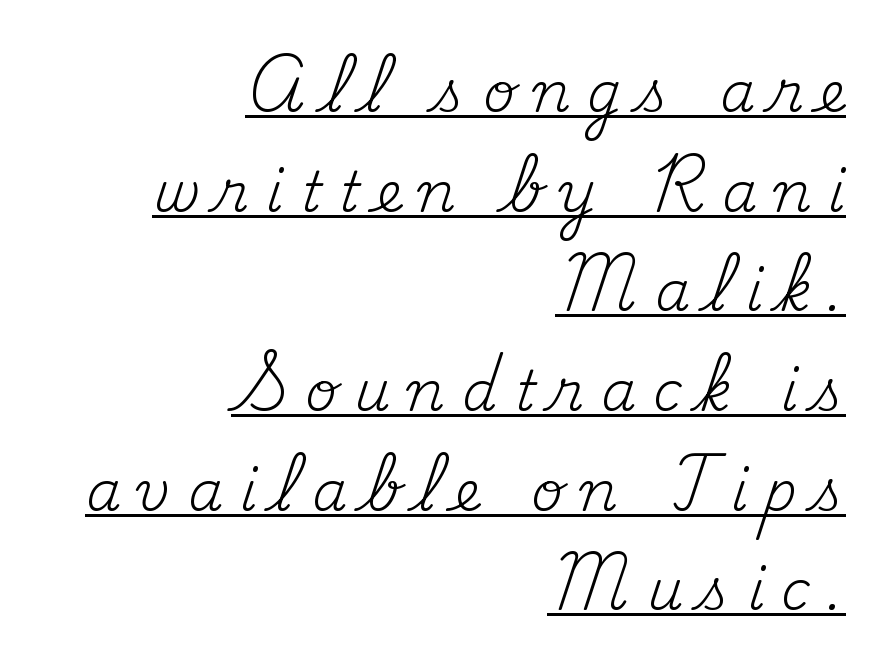
The rag falls on the left side of this text block. Somebody hit Ctrl+U on this one — the words are underlined. These glyphs show unthickened strokes, regular width or finer.
